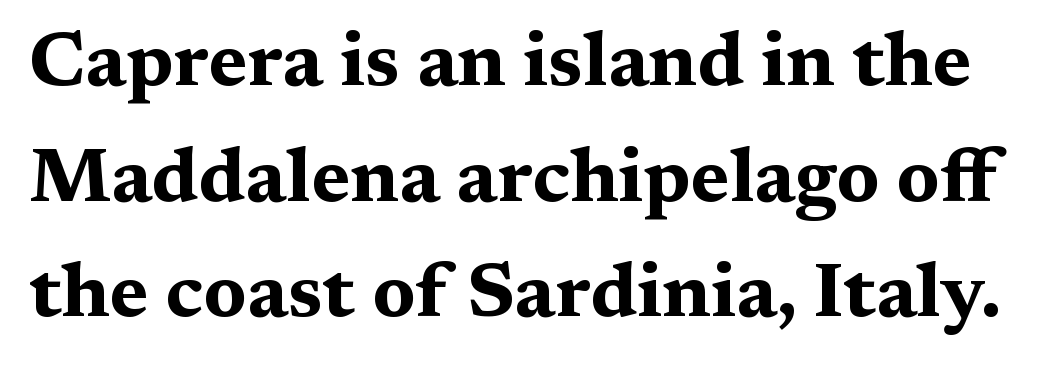
This rendering features lettering with no underline. Think of a printed novel: that variable character pitch is what you see here. The line texture is even and compact thanks to regular tracking. The rendering shows small feet on the letterforms — a serif design. The typography opts for an upright posture over an oblique one. The strokes are fattened all the way to bold.
